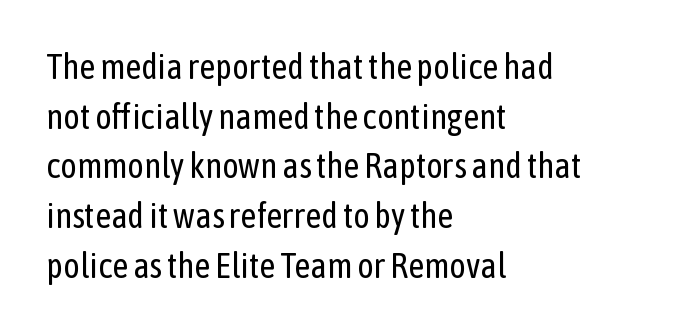
You could not count columns in this text — the font is proportionally spaced. No chunkiness to these letters — they're not bold. The type is set solid horizontally, with unmodified tracking. Posture: upright roman.
